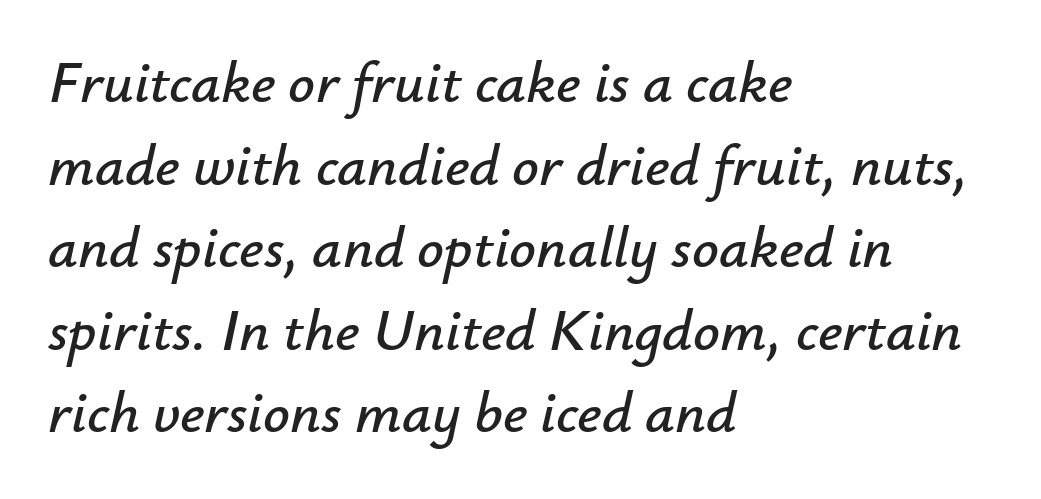
The image shows 59 px text type, italic (leaning right); set left-aligned, normal line spacing (1.4x), normal letter spacing, not underlined; low stroke contrast and a small x-height.
